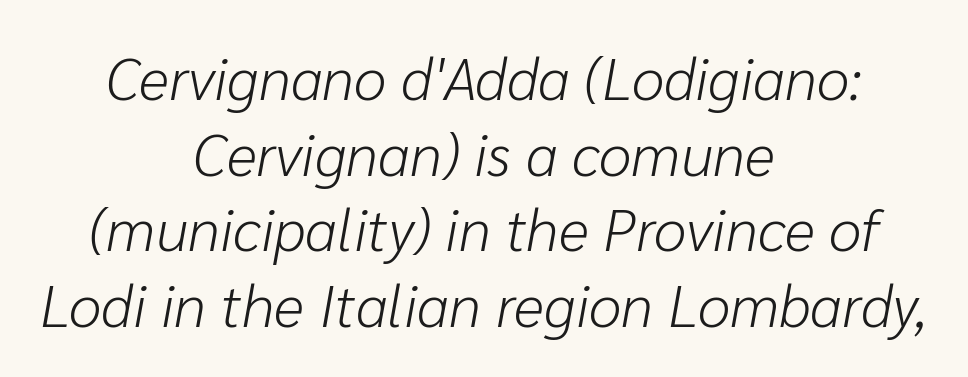
The image shows 59 px light type, italic (leaning right); set centered, normal line spacing (1.28x), normal letter spacing, not underlined; low stroke contrast and a medium x-height.
